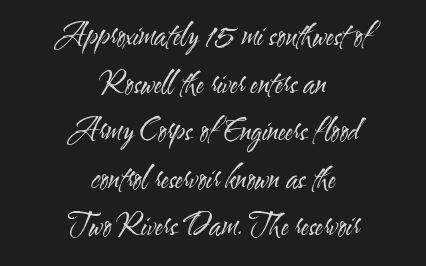
Q: Is the text bold? A: No.
Q: Is the text italic (slanted)? A: Yes.
Q: Is the typeface a serif or a sans-serif typeface? A: Sans-serif.
Q: Is the text underlined? A: No.
Q: How is the paragraph aligned? A: Centered.
Q: Is the spacing between letters normal or unusually wide? A: Normal.
Q: Is the spacing between lines tight, normal or loose? A: Normal.
Q: Width (condensed, normal, or wide)? A: Condensed.
Q: Stroke contrast? A: Medium.
Q: x-height? A: Small.
Q: Monospaced? A: No.
